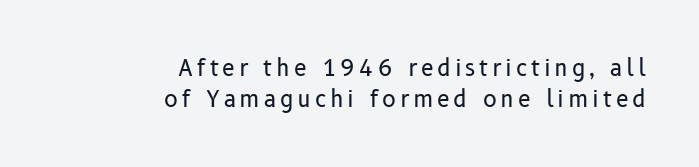
Q: Is the text bold? A: No.
Q: Is the text italic (slanted)? A: No, it is upright.
Q: Is the text underlined? A: No.
Q: How is the paragraph aligned? A: Right-aligned.
Q: Is the spacing between lines tight, normal or loose? A: Normal.
